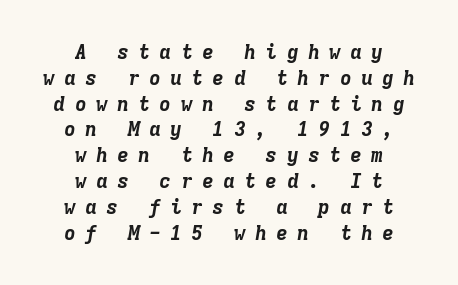
{"italic": "yes", "lean": "right", "slant_degrees": 9, "bold": "yes", "underline": "no", "align": "center", "line_spacing": "normal", "line_spacing_ratio": 1.29, "letter_spacing": "wide", "letter_spacing_em": 0.46, "glyph_px": 20}
